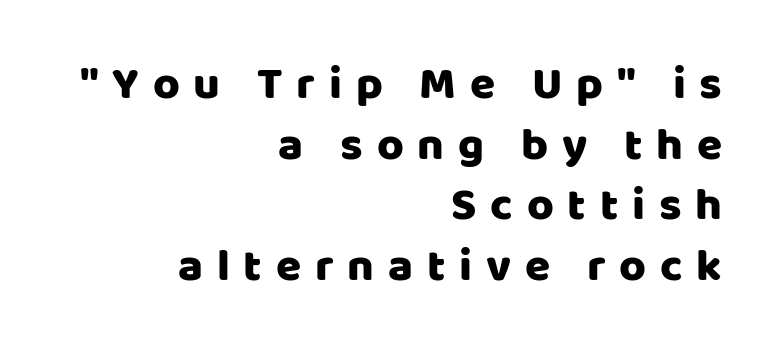
Q: Is the text italic (slanted)? A: No, it is upright.
Q: Is the typeface a serif or a sans-serif typeface? A: Sans-serif.
Q: Is the text underlined? A: No.
Q: How is the paragraph aligned? A: Right-aligned.
Q: Is the spacing between letters normal or unusually wide? A: Unusually wide.
Q: Is the spacing between lines tight, normal or loose? A: Normal.
Q: Width (condensed, normal, or wide)? A: Normal.
Q: Stroke contrast? A: Low.
Q: x-height? A: Large.
Q: Monospaced? A: No.
